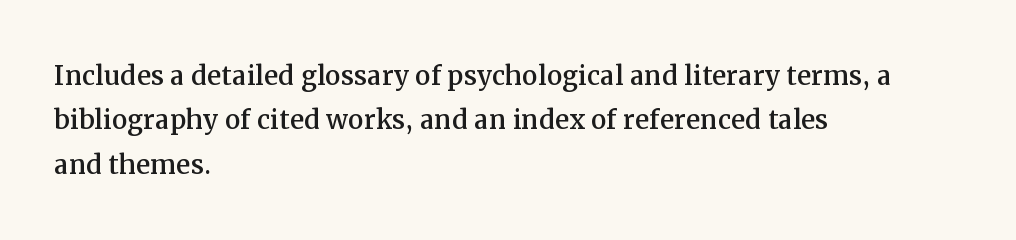
{"serif": "yes", "italic": "no", "width": "normal", "stroke_contrast": "medium", "x_height": "medium", "monospaced": "no", "underline": "no", "align": "left", "line_spacing": "normal", "line_spacing_ratio": 1.27, "letter_spacing": "normal", "letter_spacing_em": 0.0, "glyph_px": 35}
